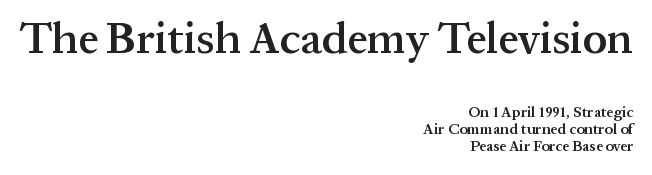
{"serif": "yes", "italic": "no", "bold": "semi", "weight": "semibold", "width": "normal", "stroke_contrast": "medium", "x_height": "medium", "monospaced": "no", "underline": "no", "align": "right", "line_spacing": "tight", "line_spacing_ratio": 1.15, "letter_spacing": "normal", "letter_spacing_em": 0.0, "larger_block": "first", "size_ratio": 2.93, "glyph_px": 44}
